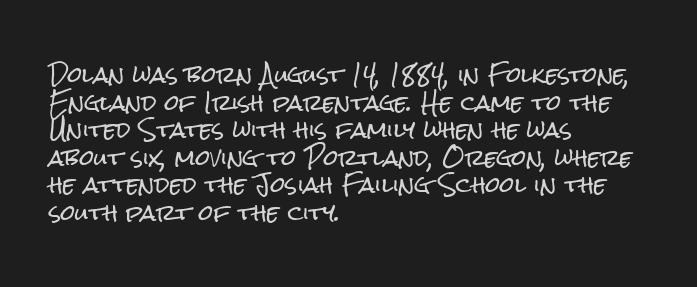
The image shows 21 px text type, upright; set left-aligned, normal line spacing (1.31x), normal letter spacing, not underlined.
